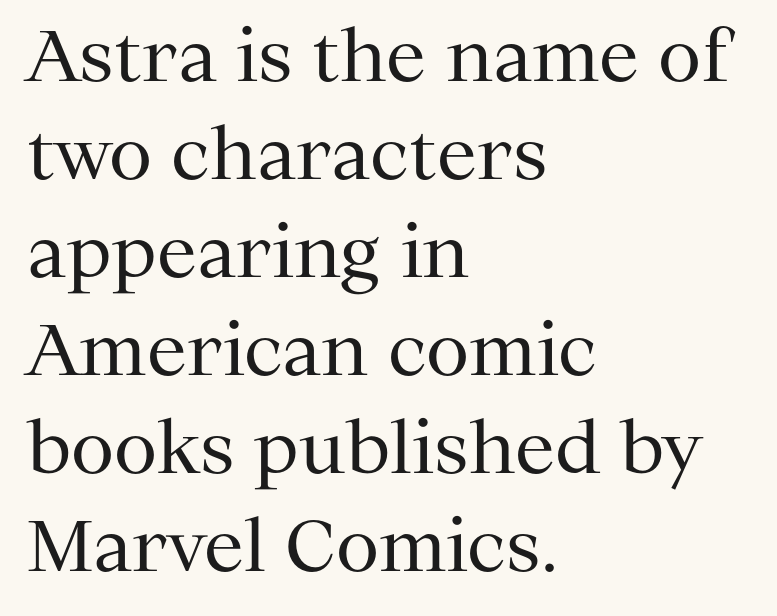
The image shows 71 px regular-weight serif type, upright; set left-aligned, normal line spacing (1.38x), normal letter spacing, not underlined; medium stroke contrast and a medium x-height.
